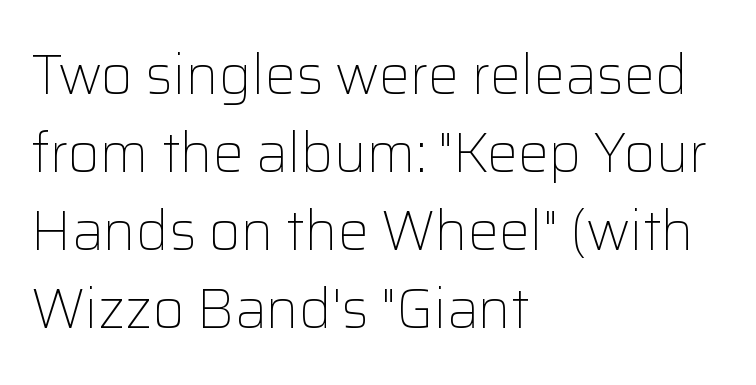
The image shows 55 px light sans-serif type, upright; set left-aligned, normal line spacing (1.42x), normal letter spacing, not underlined; low stroke contrast and a medium x-height.
